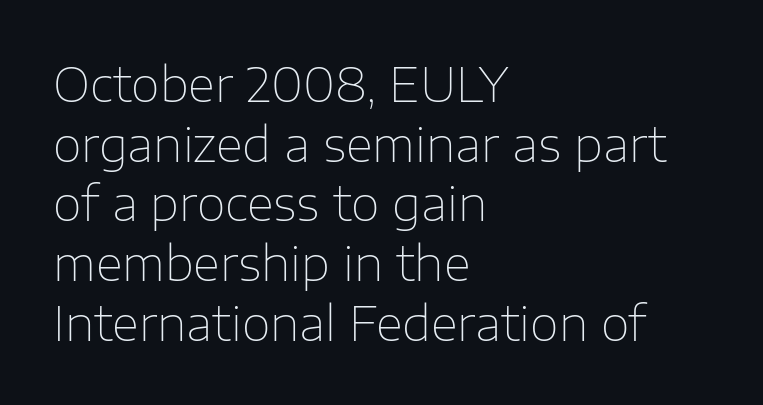
A normal amount of white space separates one row of letters from the next. Notice how the stems are strictly vertical — no italics here. This sample has the flowing, uneven cadence of proportional lettering. Notice how the passage keeps a crisp vertical edge on the left only.
